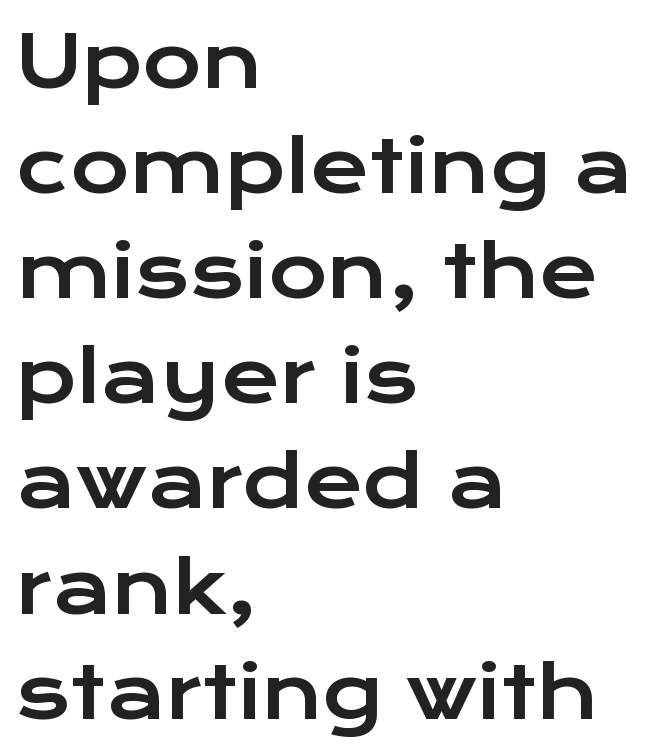
Q: Is the text italic (slanted)? A: No, it is upright.
Q: Is the typeface a serif or a sans-serif typeface? A: Sans-serif.
Q: Is the text underlined? A: No.
Q: How is the paragraph aligned? A: Left-aligned.
Q: Is the spacing between letters normal or unusually wide? A: Normal.
Q: Is the spacing between lines tight, normal or loose? A: Normal.
Q: Width (condensed, normal, or wide)? A: Wide.
Q: Stroke contrast? A: Low.
Q: x-height? A: Medium.
Q: Monospaced? A: No.
